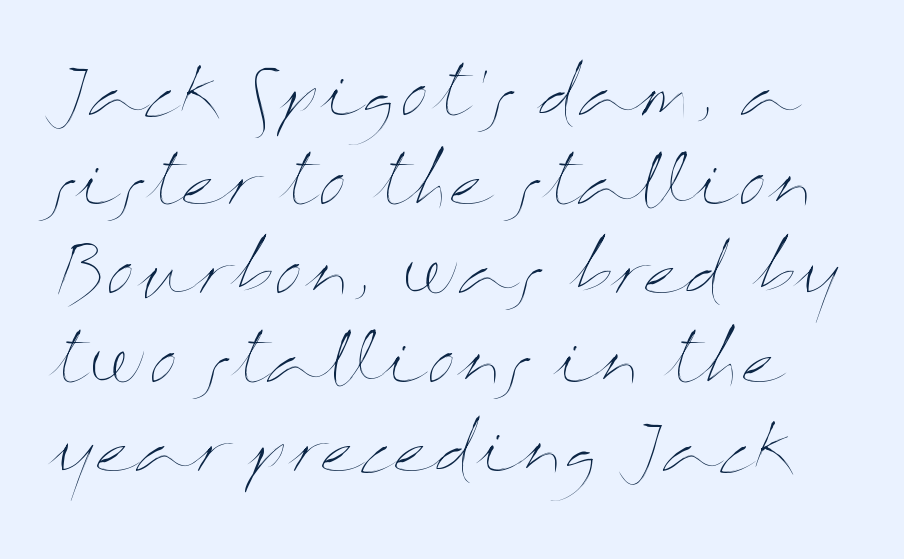
Q: Is the text bold? A: No.
Q: Is the text italic (slanted)? A: Yes.
Q: Is the text underlined? A: No.
Q: Is the spacing between letters normal or unusually wide? A: Normal.
Q: Is the spacing between lines tight, normal or loose? A: Normal.
Q: Width (condensed, normal, or wide)? A: Wide.
Q: Stroke contrast? A: Medium.
Q: x-height? A: Medium.
Q: Monospaced? A: No.
